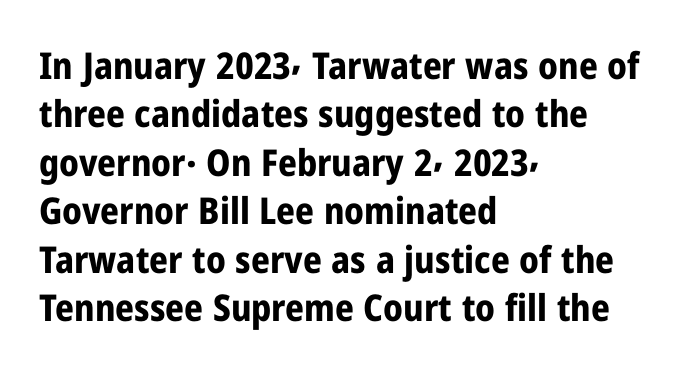
Q: Is the text bold? A: Yes.
Q: Is the text italic (slanted)? A: No, it is upright.
Q: Is the typeface a serif or a sans-serif typeface? A: Sans-serif.
Q: Is the text underlined? A: No.
Q: How is the paragraph aligned? A: Left-aligned.
Q: Is the spacing between letters normal or unusually wide? A: Normal.
Q: Is the spacing between lines tight, normal or loose? A: Normal.
Q: Width (condensed, normal, or wide)? A: Condensed.
Q: Stroke contrast? A: Low.
Q: x-height? A: Medium.
Q: Monospaced? A: No.
